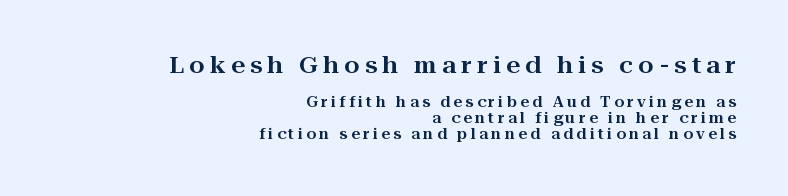
The image shows 22 px text type, upright; set right-aligned, tight line spacing (1.13x), unusually wide letter spacing (+0.24 em), not underlined; the first (top) block is 1.57x larger.
